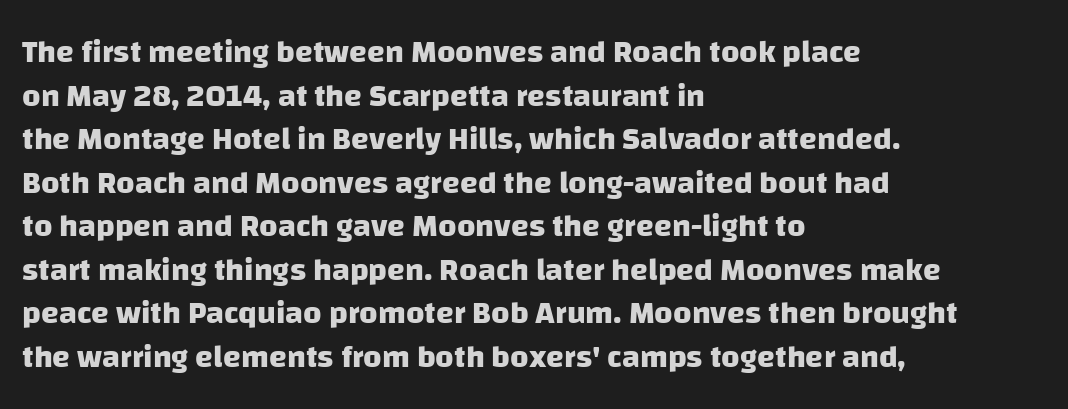
The passage is arranged the way most books set body copy — flush left. Compared with typical paragraphs, the rows here are spaced about the same. Spacing verdict: proportional, widths tailored to each character. The foot of each line stays bare and open. This sample uses a sans-serif face.
